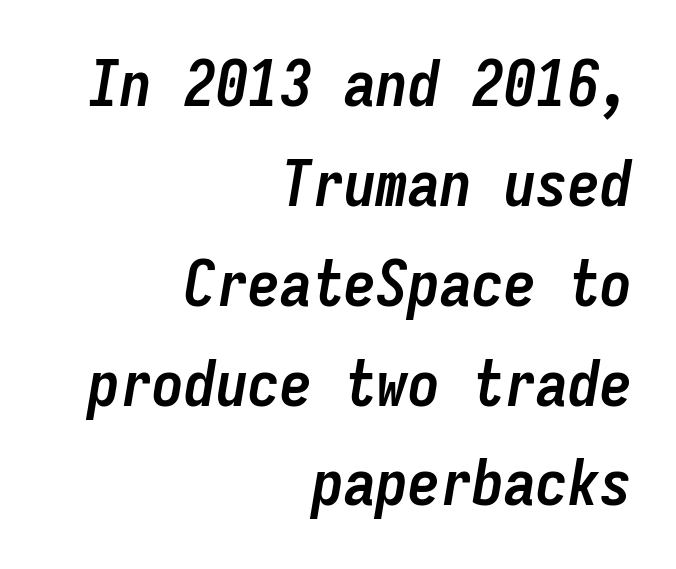
Q: Is the text bold? A: Yes.
Q: Is the text italic (slanted)? A: Yes, it leans right by about 9 degrees.
Q: Is the text underlined? A: No.
Q: How is the paragraph aligned? A: Right-aligned.
Q: Is the spacing between letters normal or unusually wide? A: Normal.
Q: Is the spacing between lines tight, normal or loose? A: Normal.
Q: Width (condensed, normal, or wide)? A: Condensed.
Q: Stroke contrast? A: Low.
Q: x-height? A: Medium.
Q: Monospaced? A: Yes.
